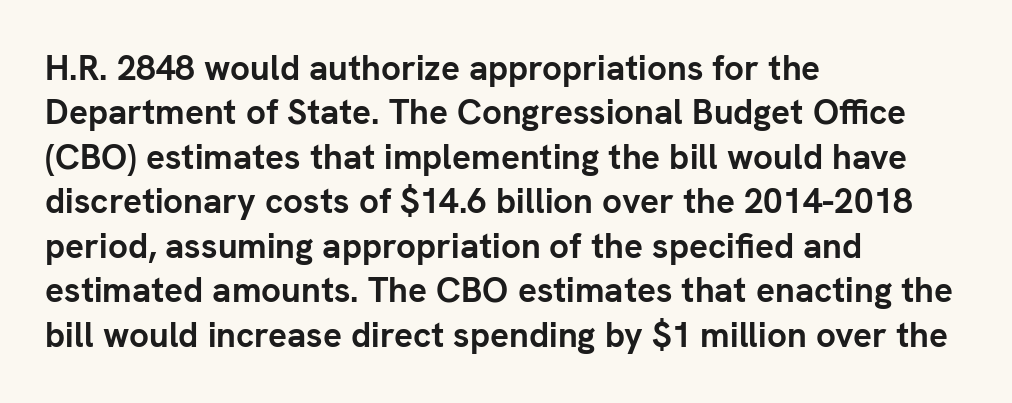
Here the designer chose a conventional face with non-uniform glyph widths. The letters sit at their default tracking, neither squeezed nor spread. Horizontally, the lines are justified to the leading edge only. The strip under each line holds only bare page.
